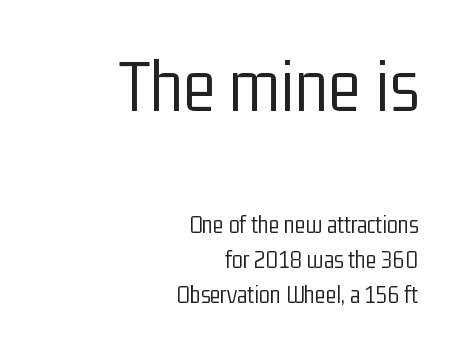
The image shows 76 px light, condensed sans-serif type, upright; set right-aligned, normal line spacing (1.4x), normal letter spacing, not underlined; the first (top) block is 3.04x larger; low stroke contrast and a medium x-height.
